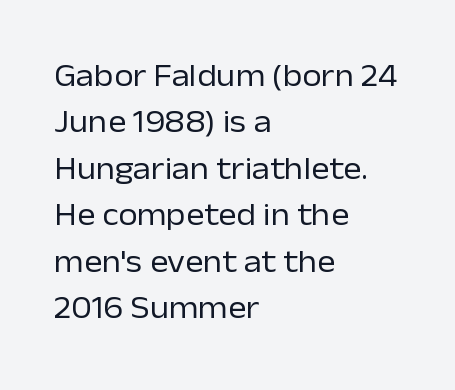
Q: Is the text bold? A: No.
Q: Is the text italic (slanted)? A: No, it is upright.
Q: Is the typeface a serif or a sans-serif typeface? A: Sans-serif.
Q: Is the text underlined? A: No.
Q: How is the paragraph aligned? A: Left-aligned.
Q: Is the spacing between letters normal or unusually wide? A: Normal.
Q: Is the spacing between lines tight, normal or loose? A: Normal.
Q: Width (condensed, normal, or wide)? A: Normal.
Q: Stroke contrast? A: Low.
Q: x-height? A: Medium.
Q: Monospaced? A: No.
